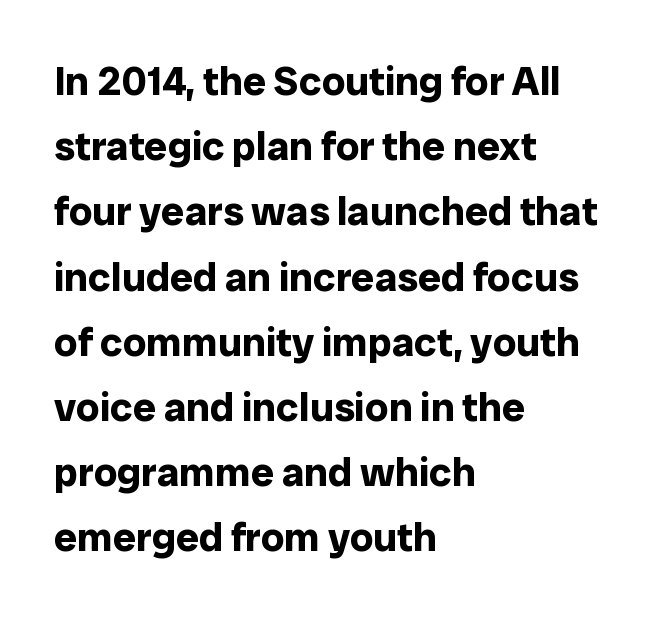
Q: Is the text bold? A: Yes.
Q: Is the text italic (slanted)? A: No, it is upright.
Q: Is the typeface a serif or a sans-serif typeface? A: Sans-serif.
Q: Is the text underlined? A: No.
Q: How is the paragraph aligned? A: Left-aligned.
Q: Is the spacing between letters normal or unusually wide? A: Normal.
Q: Is the spacing between lines tight, normal or loose? A: Normal.
Q: Width (condensed, normal, or wide)? A: Normal.
Q: Stroke contrast? A: Low.
Q: x-height? A: Medium.
Q: Monospaced? A: No.
